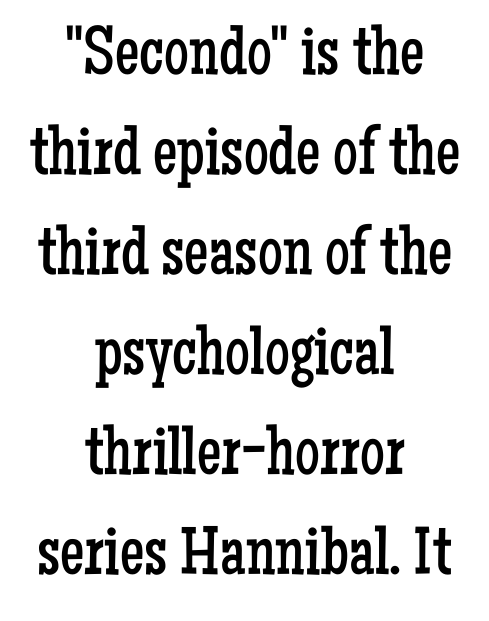
Horizontal bands of white between lines are of average thickness. On a weight scale, this lands at 450 or below. This rendering employs a face with finishing strokes, i.e., a serif. The zone under the glyphs is completely vacant.
